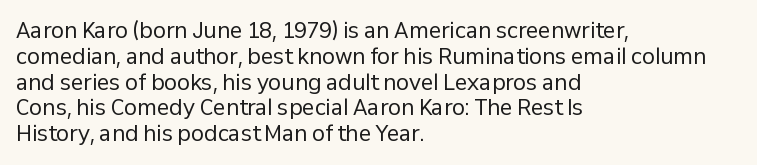
Q: Is the text bold? A: No.
Q: Is the text italic (slanted)? A: No, it is upright.
Q: Is the text underlined? A: No.
Q: How is the paragraph aligned? A: Left-aligned.
Q: Is the spacing between letters normal or unusually wide? A: Normal.
